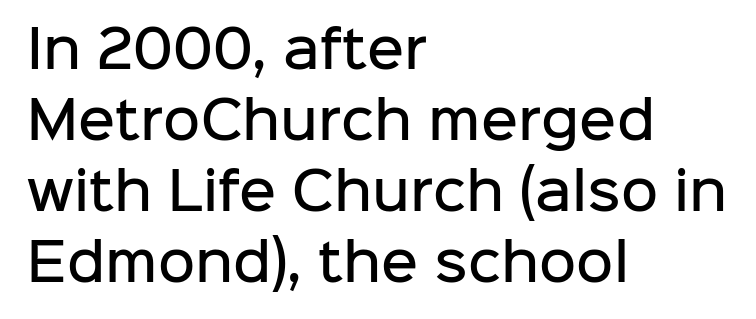
{"serif": "no", "italic": "no", "bold": "semi", "weight": "semibold", "width": "normal", "stroke_contrast": "low", "x_height": "medium", "monospaced": "no", "underline": "no", "align": "left", "line_spacing": "normal", "line_spacing_ratio": 1.39, "letter_spacing": "normal", "letter_spacing_em": 0.0, "glyph_px": 51}
